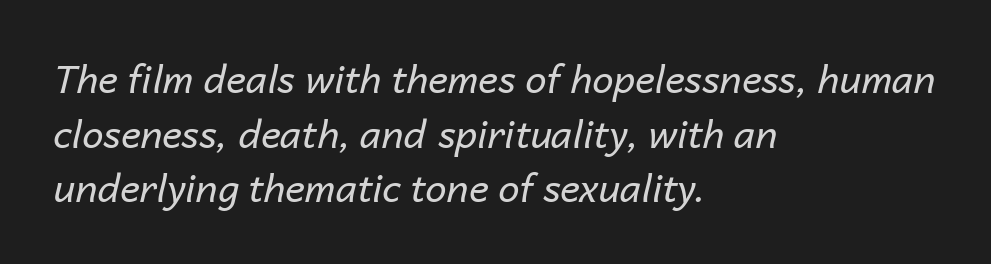
Spacing verdict: proportional, widths tailored to each character. Line beginnings align vertically; line endings do not. Is this a heavy cut? Hardly; it is regular or lighter. The rendering keeps characters at their native spacing. Only glyphs here, with clear space below each row. A normal amount of white space separates one row of letters from the next.
